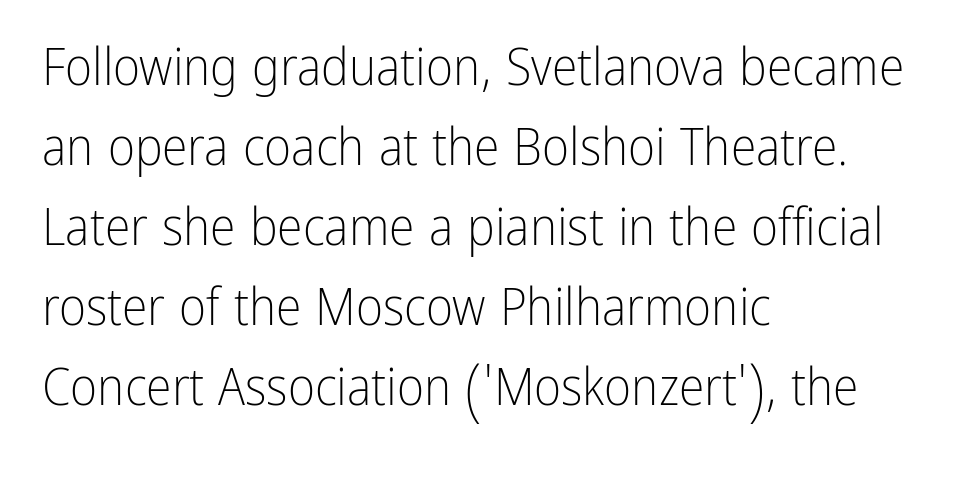
{"serif": "no", "italic": "no", "bold": "no", "weight": "light", "width": "condensed", "stroke_contrast": "low", "x_height": "medium", "monospaced": "no", "underline": "no", "align": "left", "line_spacing": "normal", "line_spacing_ratio": 1.54, "letter_spacing": "normal", "letter_spacing_em": 0.0, "glyph_px": 52}
